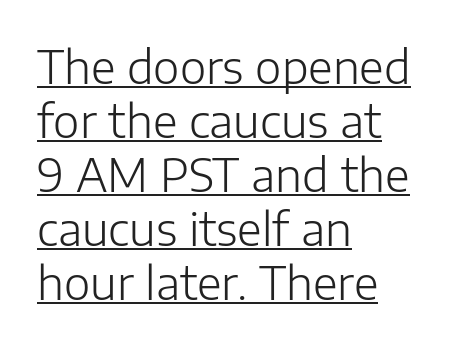
The image shows 45 px light sans-serif type, upright; set left-aligned, line spacing 1.2x, normal letter spacing, underlined; low stroke contrast and a medium x-height.
